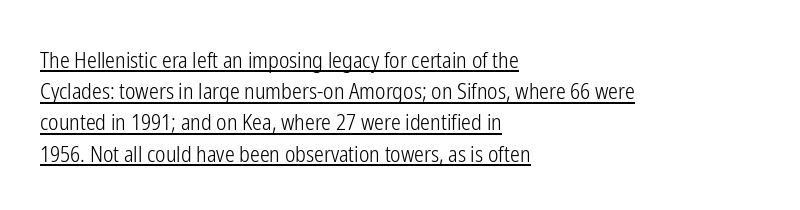
{"italic": "no", "bold": "no", "underline": "yes", "align": "left", "line_spacing": "normal", "line_spacing_ratio": 1.42, "letter_spacing": "normal", "letter_spacing_em": 0.0, "glyph_px": 22}
